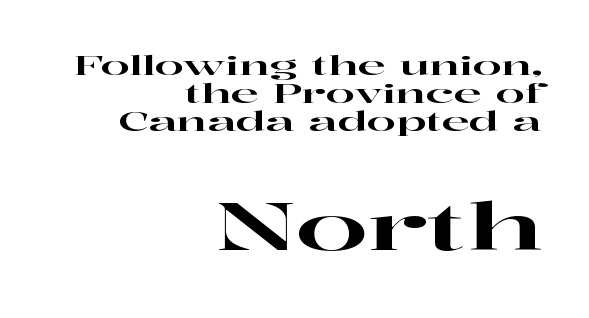
{"serif": "yes", "italic": "no", "width": "wide", "stroke_contrast": "high", "x_height": "medium", "monospaced": "no", "underline": "no", "align": "right", "line_spacing": "tight", "line_spacing_ratio": 1.07, "letter_spacing": "normal", "letter_spacing_em": 0.0, "larger_block": "second", "size_ratio": 2.5, "glyph_px": 65}
